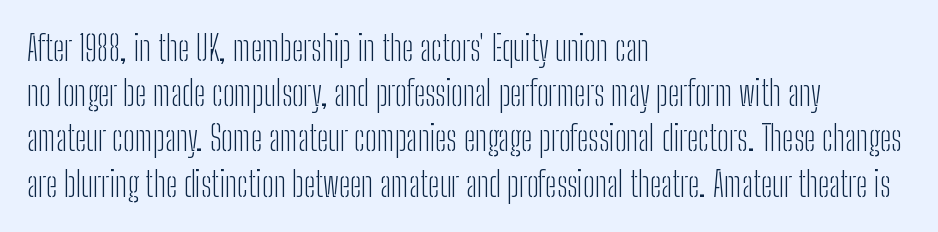
The lettering stays uniformly vertical, giving the passage a roman look. These lines stack with their left ends in a neat column. Varying glyph widths throughout — classic text-font behaviour. The rendering uses a moderate line-height, typical for paragraphs. This sample uses a sans-serif face.
